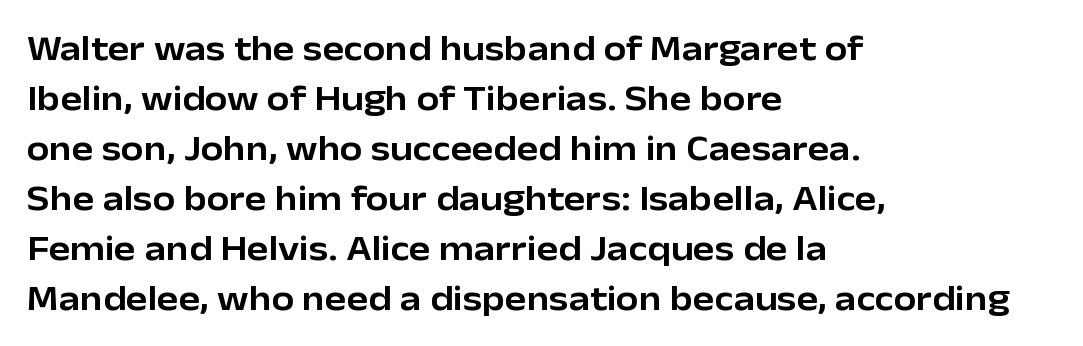
Q: Is the text italic (slanted)? A: No, it is upright.
Q: Is the typeface a serif or a sans-serif typeface? A: Sans-serif.
Q: Is the text underlined? A: No.
Q: How is the paragraph aligned? A: Left-aligned.
Q: Is the spacing between letters normal or unusually wide? A: Normal.
Q: Is the spacing between lines tight, normal or loose? A: Normal.
Q: Width (condensed, normal, or wide)? A: Normal.
Q: Stroke contrast? A: Low.
Q: x-height? A: Medium.
Q: Monospaced? A: No.
